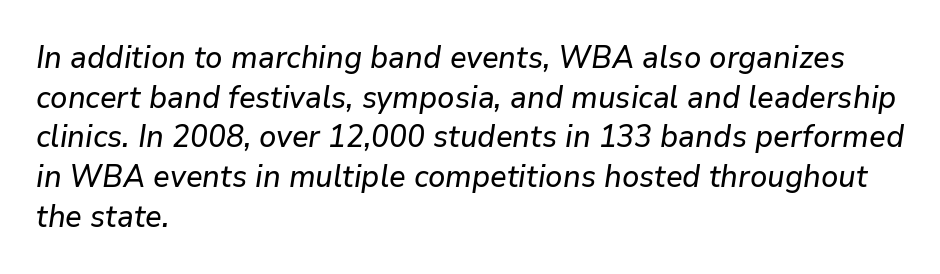
The image shows 31 px text type, italic (leaning right); set left-aligned, normal line spacing (1.28x), normal letter spacing, not underlined; low stroke contrast and a medium x-height.
